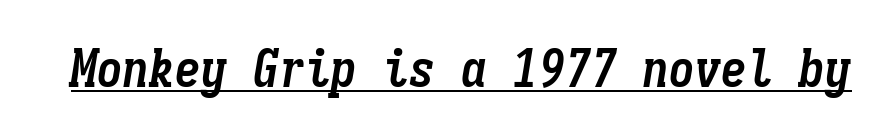
{"italic": "yes", "lean": "right", "slant_degrees": 9, "bold": "yes", "weight": "semibold", "width": "condensed", "stroke_contrast": "low", "x_height": "medium", "monospaced": "yes", "underline": "yes", "letter_spacing": "normal", "letter_spacing_em": 0.0, "glyph_px": 52}
